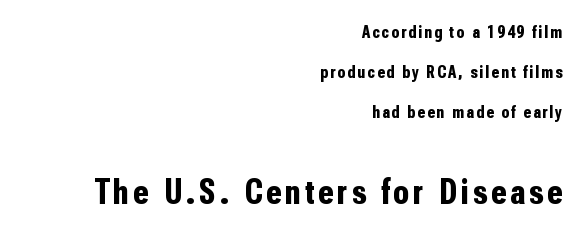
The image shows 36 px bold, condensed sans-serif type, upright; set right-aligned, loose line spacing (2.22x), not underlined; the second (bottom) block is 2.0x larger; low stroke contrast and a medium x-height.
